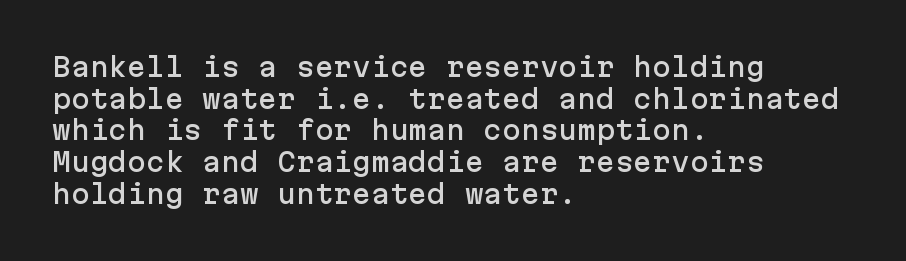
The image shows 25 px text type, upright; set left-aligned, normal line spacing (1.27x), normal letter spacing, not underlined.
